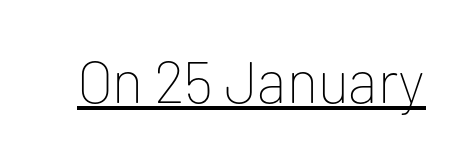
A typographer would call this underscored text. Proportional: the letters do not fall into vertical columns. On a weight scale, this lands at 450 or below. Look at the tracking — it's just the regular setting, nothing added. Does the type have serifs? No, each stem ends abruptly. When letters stand straight like this, we call the style roman or upright.
